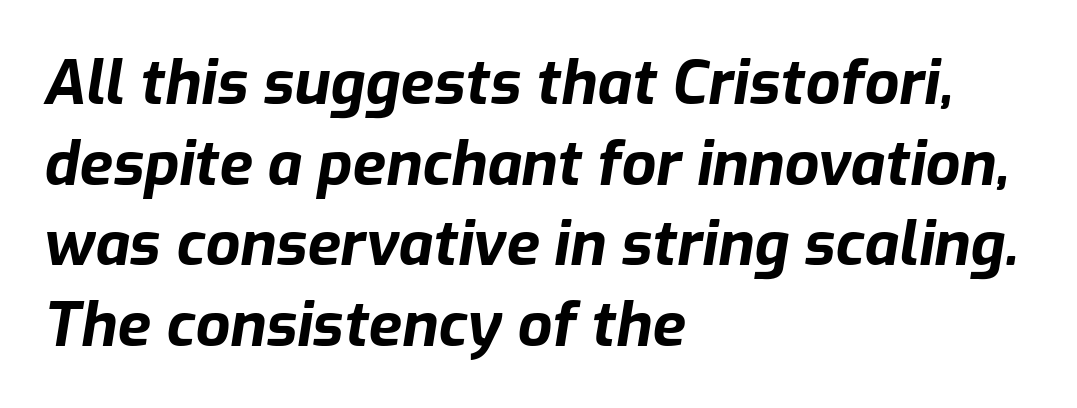
Q: Is the text bold? A: Yes.
Q: Is the text italic (slanted)? A: Yes, it leans right by about 9 degrees.
Q: Is the text underlined? A: No.
Q: How is the paragraph aligned? A: Left-aligned.
Q: Is the spacing between letters normal or unusually wide? A: Normal.
Q: Is the spacing between lines tight, normal or loose? A: Normal.
Q: Width (condensed, normal, or wide)? A: Normal.
Q: Stroke contrast? A: Low.
Q: x-height? A: Medium.
Q: Monospaced? A: No.
